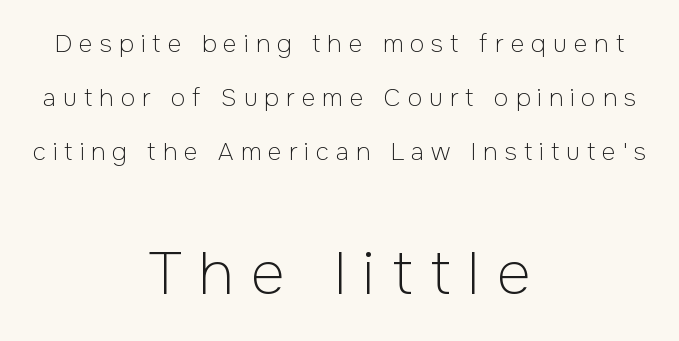
{"serif": "no", "italic": "no", "bold": "no", "weight": "light", "width": "normal", "stroke_contrast": "low", "x_height": "medium", "monospaced": "no", "underline": "no", "align": "center", "line_spacing": "loose", "line_spacing_ratio": 2.24, "letter_spacing": "wide", "letter_spacing_em": 0.29, "larger_block": "second", "size_ratio": 2.46, "glyph_px": 59}
